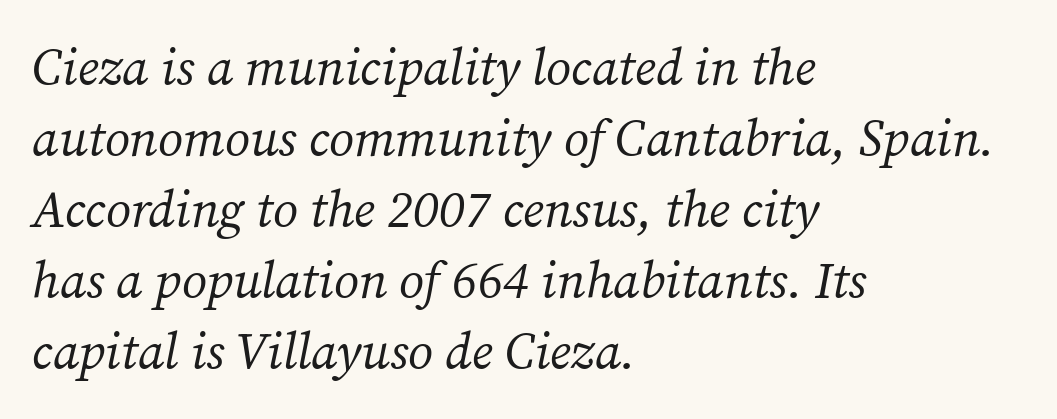
A typesetter would call this proportional, since set widths differ per character. Each row of text sits above clean, open space. The text was rendered using a seriffed face with decorative stroke endings. A quiet, ordinary-to-light weight characterises the typeface.
